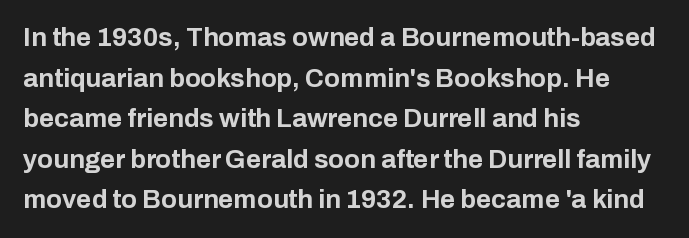
Q: Is the text bold? A: Yes.
Q: Is the text italic (slanted)? A: No, it is upright.
Q: Is the text underlined? A: No.
Q: How is the paragraph aligned? A: Left-aligned.
Q: Is the spacing between letters normal or unusually wide? A: Normal.
Q: Is the spacing between lines tight, normal or loose? A: Normal.
